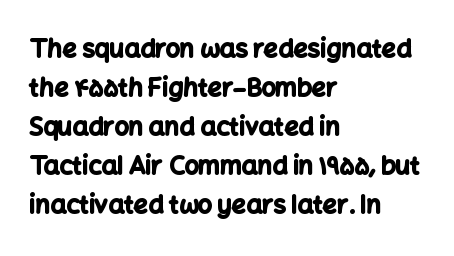
Vertical strokes here are truly vertical. In terms of letterspacing, this is plain default setting. This block has exactly the height ordinary leading produces. Pretty heavy lettering here — definitely bold.
